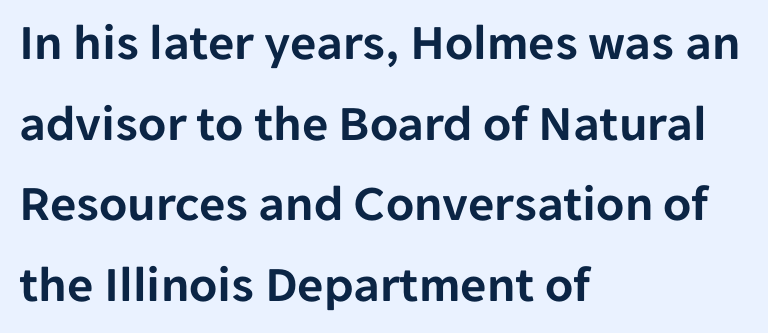
The designer left line spacing at the default. This sample has the flowing, uneven cadence of proportional lettering. Standard letterfit; no display-style spreading of the glyphs. This is the regular roman posture of the typeface.
